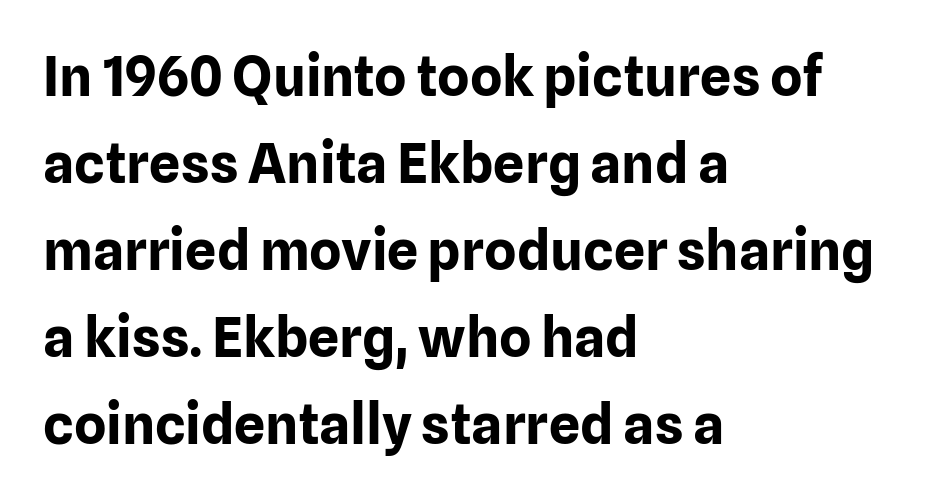
{"serif": "no", "italic": "no", "bold": "yes", "weight": "bold", "width": "normal", "stroke_contrast": "low", "x_height": "medium", "monospaced": "no", "underline": "no", "align": "left", "line_spacing": "normal", "line_spacing_ratio": 1.58, "letter_spacing": "normal", "letter_spacing_em": 0.0, "glyph_px": 55}
